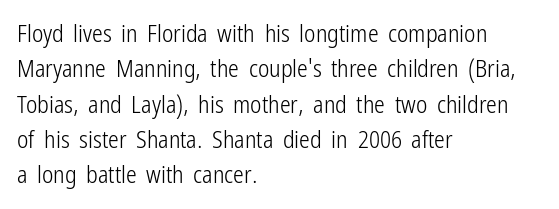
{"italic": "no", "bold": "no", "underline": "no", "align": "left", "line_spacing": "normal", "line_spacing_ratio": 1.47, "letter_spacing": "normal", "letter_spacing_em": 0.0, "glyph_px": 24}
